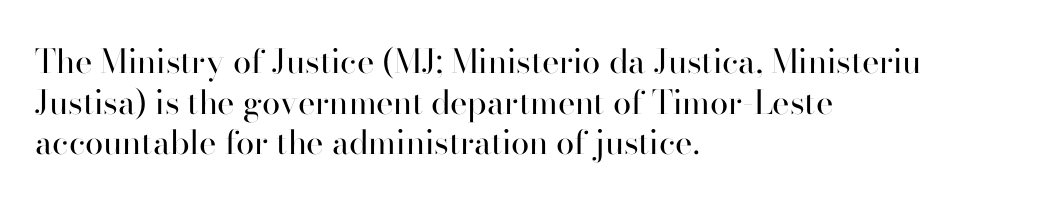
When letters stand straight like this, we call the style roman or upright. The letters carry no serifs — their stems end cleanly without finishing strokes. Nobody drew a line under any word here. Compared with typical body copy, the letter spacing here is the same. Caption: multi-line text, flush left, ragged right.
